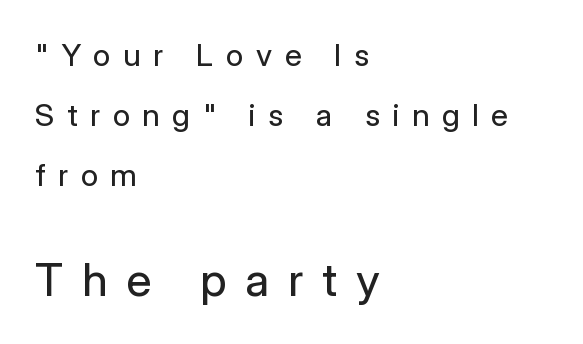
Font category for this specimen: sans-serif. No italicization has been applied; the sample stays upright. Reading down the column, the eye jumps a long way to each next line. Short and long lines alike share a common starting point at left. Heaviness? Minimal to ordinary, like unemphasized prose.
